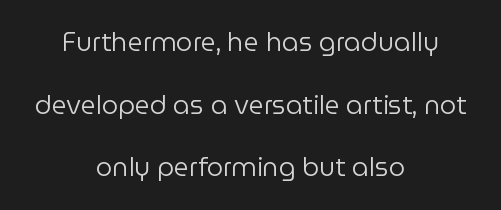
Q: Is the text bold? A: No.
Q: Is the text italic (slanted)? A: No, it is upright.
Q: Is the text underlined? A: No.
Q: How is the paragraph aligned? A: Centered.
Q: Is the spacing between letters normal or unusually wide? A: Normal.
Q: Is the spacing between lines tight, normal or loose? A: Loose.
